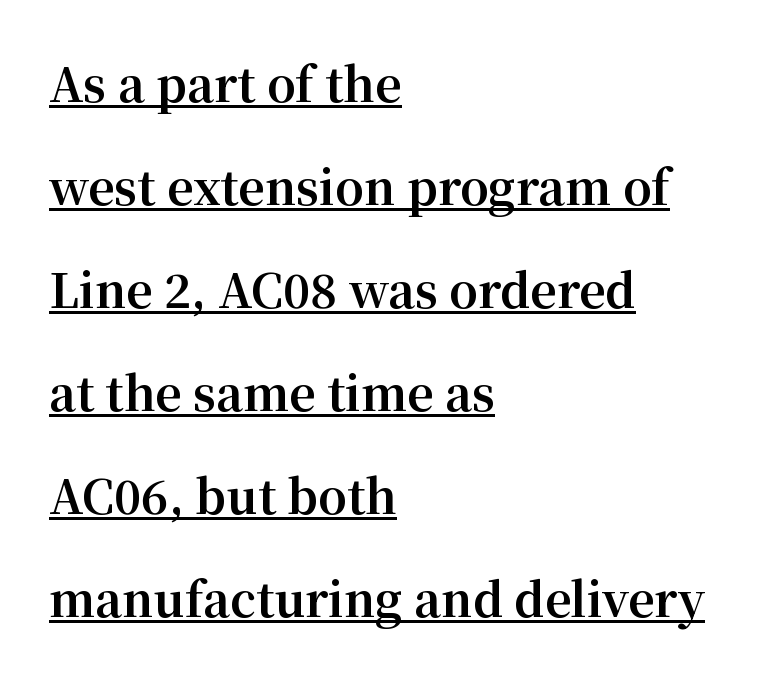
{"serif": "yes", "italic": "no", "bold": "yes", "weight": "bold", "width": "normal", "stroke_contrast": "medium", "x_height": "medium", "monospaced": "no", "underline": "yes", "align": "left", "line_spacing": "loose", "line_spacing_ratio": 2.24, "letter_spacing": "normal", "letter_spacing_em": 0.0, "glyph_px": 46}
